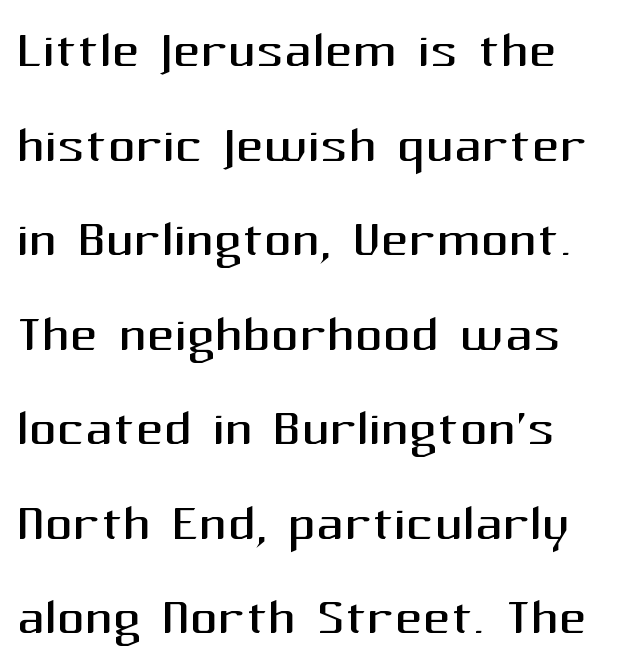
Here the designer chose a conventional face with non-uniform glyph widths. Notice how the stems are strictly vertical — no italics here. On a weight scale, this lands at 450 or below. All the whitespace from short lines collects on the right. Notice how descenders clear the ascenders below comfortably — that's standard leading.
